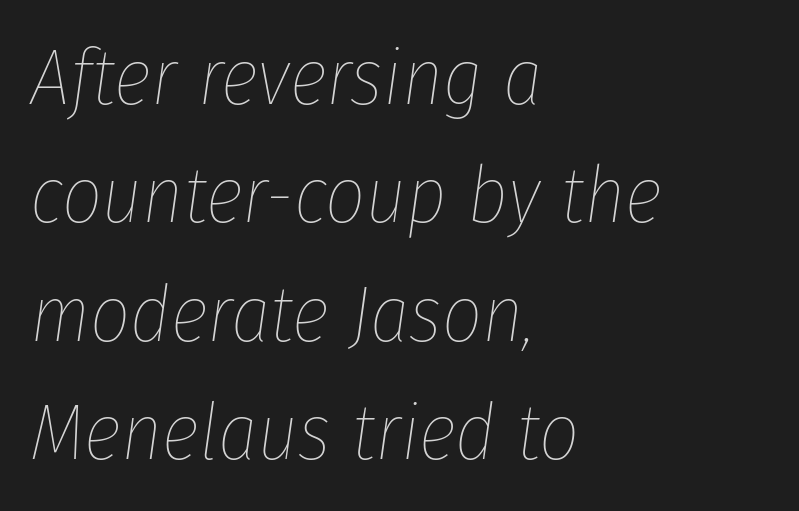
Q: Is the text bold? A: No.
Q: Is the text italic (slanted)? A: Yes, it leans right by about 8 degrees.
Q: Is the text underlined? A: No.
Q: How is the paragraph aligned? A: Left-aligned.
Q: Is the spacing between letters normal or unusually wide? A: Normal.
Q: Is the spacing between lines tight, normal or loose? A: Normal.
Q: Width (condensed, normal, or wide)? A: Condensed.
Q: Stroke contrast? A: Low.
Q: x-height? A: Medium.
Q: Monospaced? A: No.
